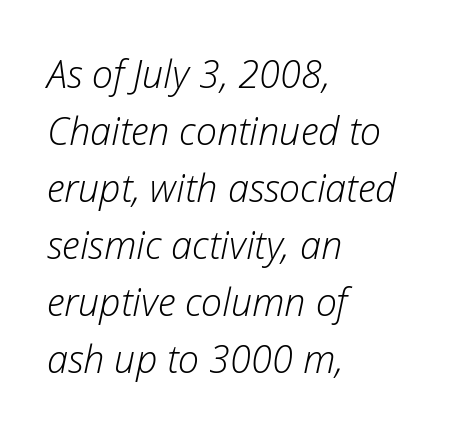
{"italic": "yes", "lean": "right", "slant_degrees": 12, "bold": "no", "weight": "light", "width": "normal", "stroke_contrast": "low", "x_height": "medium", "monospaced": "no", "underline": "no", "align": "left", "line_spacing": "normal", "line_spacing_ratio": 1.5, "letter_spacing": "normal", "letter_spacing_em": 0.0, "glyph_px": 38}
